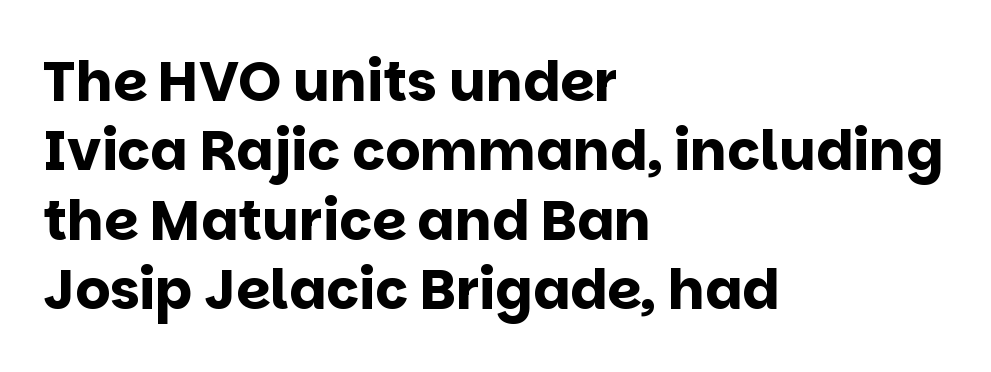
Notice how descenders clear the ascenders below comfortably — that's standard leading. Regarding serifs, this sample does without them. The letters are bold, with thick, heavy strokes. Short and long lines alike share a common starting point at left. Each word holds together tightly as a unit, with standard inter-letter gaps.
